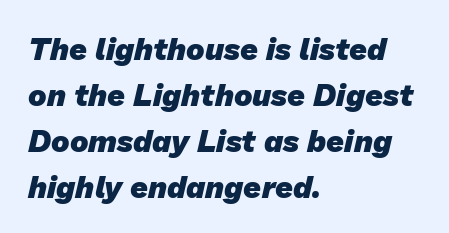
Q: Is the text bold? A: Yes.
Q: Is the typeface a serif or a sans-serif typeface? A: Sans-serif.
Q: Is the text underlined? A: No.
Q: How is the paragraph aligned? A: Left-aligned.
Q: Is the spacing between letters normal or unusually wide? A: Normal.
Q: Is the spacing between lines tight, normal or loose? A: Normal.
Q: Width (condensed, normal, or wide)? A: Normal.
Q: Stroke contrast? A: Low.
Q: x-height? A: Medium.
Q: Monospaced? A: No.
